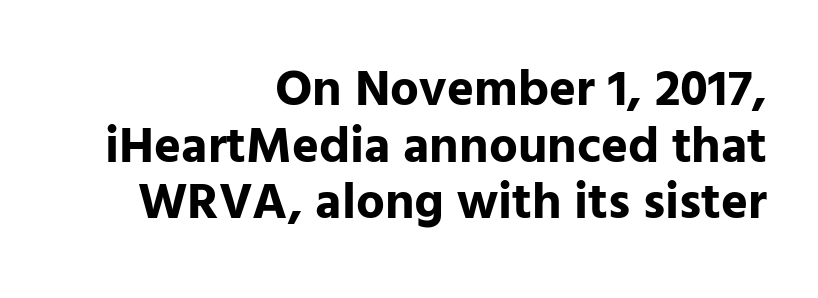
The image shows 51 px bold sans-serif type, upright; set right-aligned, tight line spacing (1.11x), normal letter spacing, not underlined; low stroke contrast and a medium x-height.
